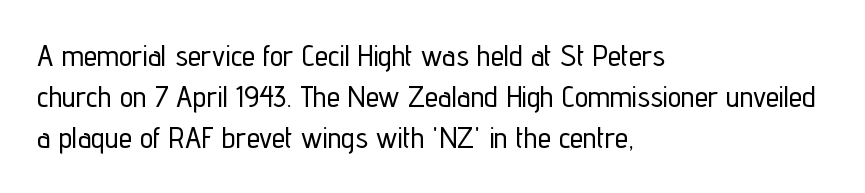
Q: Is the text italic (slanted)? A: No, it is upright.
Q: Is the typeface a serif or a sans-serif typeface? A: Sans-serif.
Q: Is the text underlined? A: No.
Q: How is the paragraph aligned? A: Left-aligned.
Q: Is the spacing between letters normal or unusually wide? A: Normal.
Q: Is the spacing between lines tight, normal or loose? A: Normal.
Q: Width (condensed, normal, or wide)? A: Condensed.
Q: Stroke contrast? A: Low.
Q: x-height? A: Medium.
Q: Monospaced? A: No.
